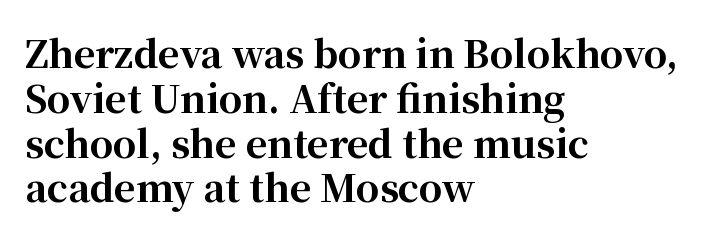
{"serif": "yes", "italic": "no", "bold": "yes", "weight": "bold", "width": "normal", "stroke_contrast": "high", "x_height": "medium", "monospaced": "no", "underline": "no", "align": "left", "line_spacing_ratio": 1.21, "letter_spacing": "normal", "letter_spacing_em": 0.0, "glyph_px": 37}
